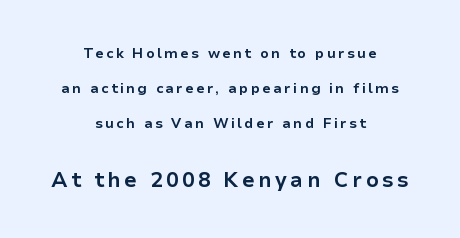
Q: Is the text bold? A: Yes.
Q: Is the text italic (slanted)? A: No, it is upright.
Q: Is the text underlined? A: No.
Q: How is the paragraph aligned? A: Centered.
Q: Is the spacing between lines tight, normal or loose? A: Loose.
Q: Which block of text is set in a larger size, the first (top) or the second (bottom)? A: The second (bottom) one.
